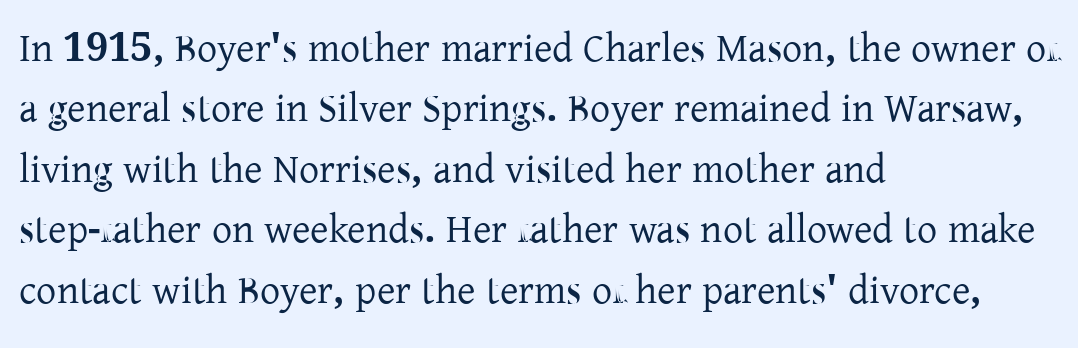
The image shows 40 px serif type, upright; set left-aligned, normal line spacing (1.51x), normal letter spacing, not underlined; low stroke contrast and a medium x-height.
